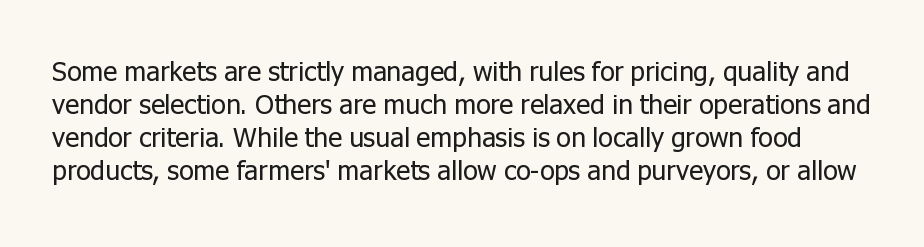
The letters stand upright; this is a roman face. Stroke thickness stays within the range of a standard reading face or lighter. Letter spacing: default. Letters rest on an invisible, unmarked baseline.
